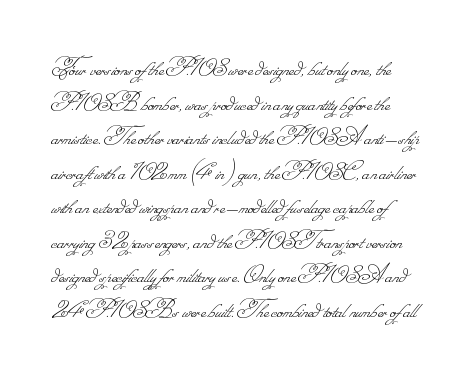
{"bold": "no", "underline": "no", "line_spacing": "normal", "line_spacing_ratio": 1.28, "letter_spacing": "normal", "letter_spacing_em": 0.0, "glyph_px": 27}
